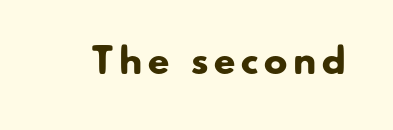
The image shows 35 px heavy sans-serif type; set not underlined; low stroke contrast and a small x-height.
